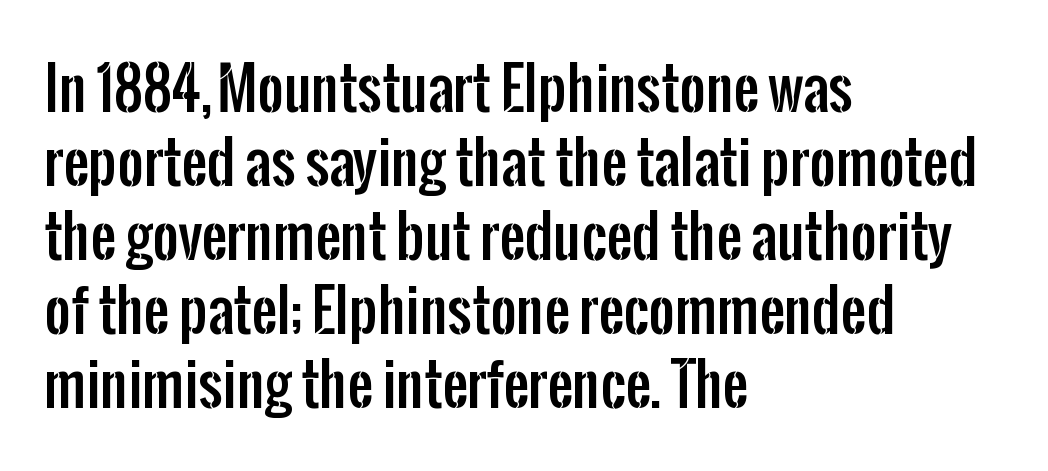
The image shows 57 px condensed sans-serif type, upright; set left-aligned, normal line spacing (1.3x), normal letter spacing, not underlined; low stroke contrast and a medium x-height.
